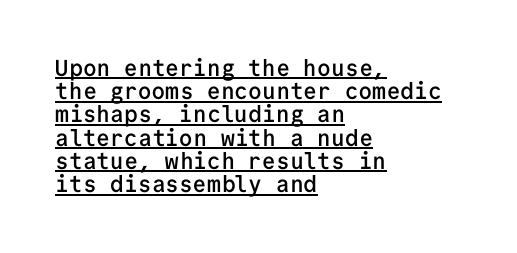
The image shows 23 px text type, upright; set left-aligned, tight line spacing (1.01x), normal letter spacing, underlined.
